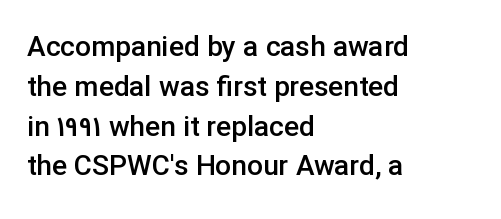
{"serif": "no", "italic": "no", "bold": "semi", "weight": "semibold", "width": "normal", "stroke_contrast": "low", "x_height": "medium", "monospaced": "no", "underline": "no", "align": "left", "line_spacing": "normal", "line_spacing_ratio": 1.42, "letter_spacing": "normal", "letter_spacing_em": 0.0, "glyph_px": 28}
